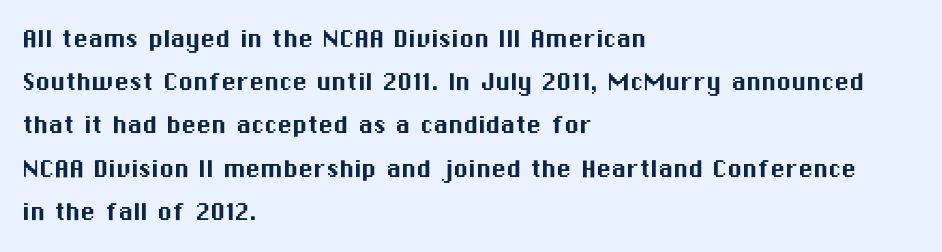
{"serif": "no", "italic": "no", "width": "normal", "stroke_contrast": "medium", "x_height": "medium", "monospaced": "no", "underline": "no", "align": "left", "line_spacing": "normal", "line_spacing_ratio": 1.44, "letter_spacing": "normal", "letter_spacing_em": 0.0, "glyph_px": 30}
